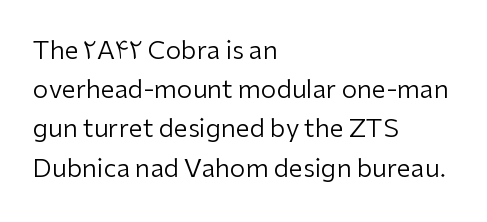
{"italic": "no", "bold": "no", "underline": "no", "align": "left", "line_spacing": "normal", "line_spacing_ratio": 1.57, "letter_spacing": "normal", "letter_spacing_em": 0.0, "glyph_px": 25}
